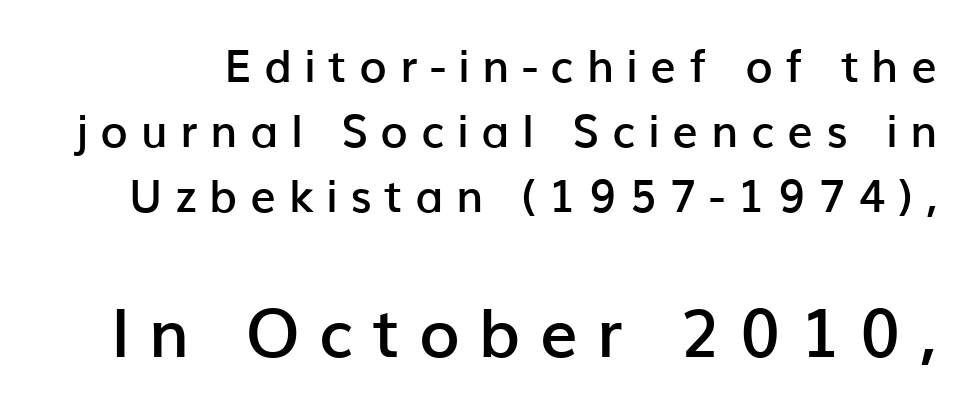
Q: Is the text bold? A: Semi-bold.
Q: Is the text italic (slanted)? A: No, it is upright.
Q: Is the typeface a serif or a sans-serif typeface? A: Sans-serif.
Q: Is the text underlined? A: No.
Q: Is the spacing between letters normal or unusually wide? A: Unusually wide.
Q: Is the spacing between lines tight, normal or loose? A: Normal.
Q: Which block of text is set in a larger size, the first (top) or the second (bottom)? A: The second (bottom) one.
Q: Width (condensed, normal, or wide)? A: Normal.
Q: Stroke contrast? A: Low.
Q: x-height? A: Medium.
Q: Monospaced? A: No.
